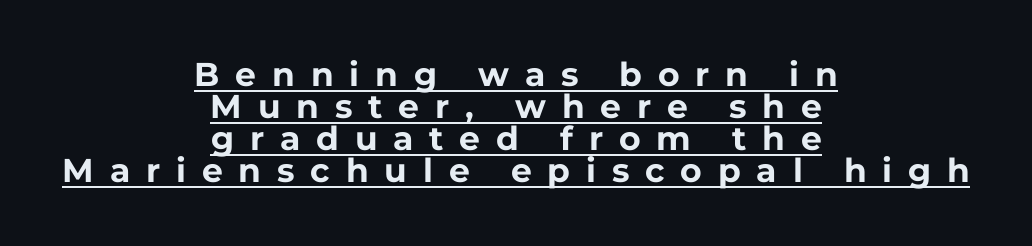
Q: Is the text bold? A: Yes.
Q: Is the text italic (slanted)? A: No, it is upright.
Q: Is the typeface a serif or a sans-serif typeface? A: Sans-serif.
Q: Is the text underlined? A: Yes.
Q: How is the paragraph aligned? A: Centered.
Q: Is the spacing between letters normal or unusually wide? A: Unusually wide.
Q: Is the spacing between lines tight, normal or loose? A: Tight.
Q: Width (condensed, normal, or wide)? A: Normal.
Q: Stroke contrast? A: Low.
Q: x-height? A: Medium.
Q: Monospaced? A: No.
